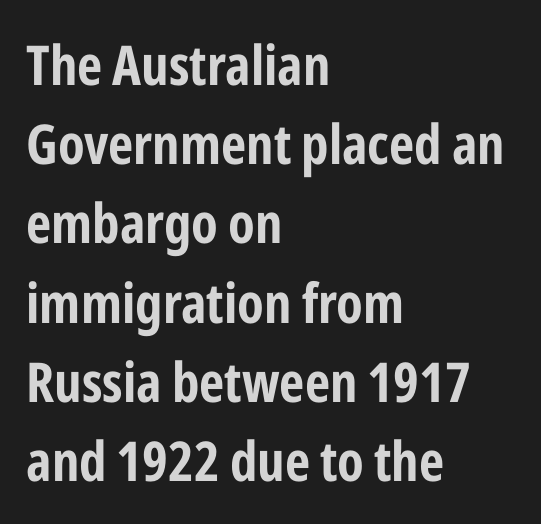
Students, observe: this is what conventionally led text looks like. Nothing sits at the stroke ends, so this counts as sans-serif. The tracking reads as untouched default to a designer's eye. Decoration check: the copy has no underline. A classic flush-left, rag-right setting is used for this passage. Nope, not italic — everything's standing straight.
